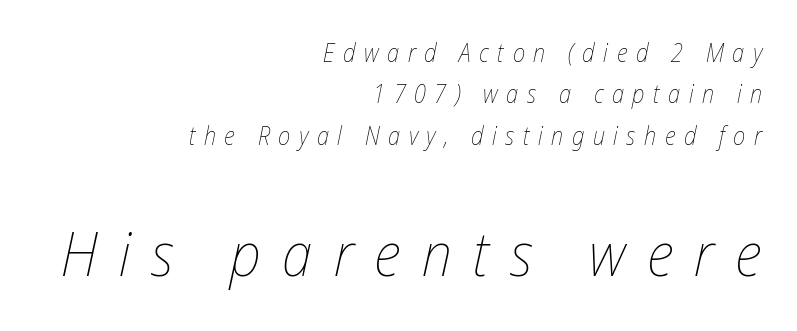
{"italic": "yes", "lean": "right", "slant_degrees": 12, "bold": "no", "weight": "thin", "width": "condensed", "stroke_contrast": "low", "x_height": "medium", "monospaced": "no", "underline": "no", "align": "right", "line_spacing": "normal", "line_spacing_ratio": 1.66, "letter_spacing": "wide", "letter_spacing_em": 0.34, "larger_block": "second", "size_ratio": 2.48, "glyph_px": 62}
